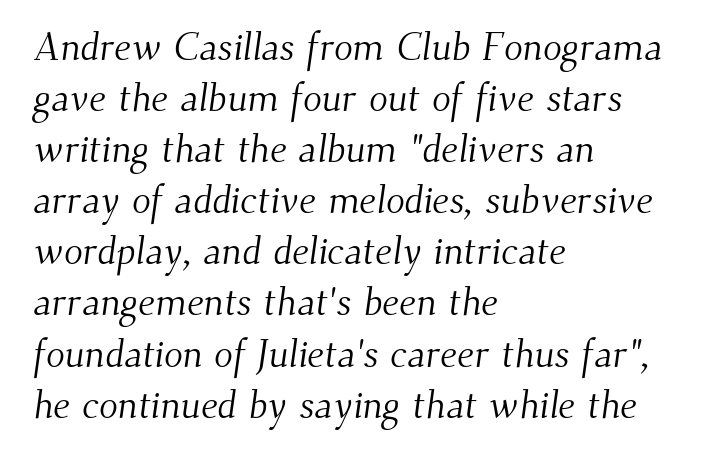
The image shows 39 px light serif type; set left-aligned, normal line spacing (1.31x), normal letter spacing, not underlined; medium stroke contrast and a small x-height.
